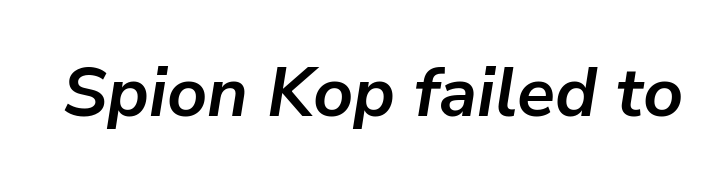
Look at the tracking — it's just the regular setting, nothing added. A typesetter would call this proportional, since set widths differ per character. This rendering features lettering with no underline. The rendering applies a slant to the glyphs.
